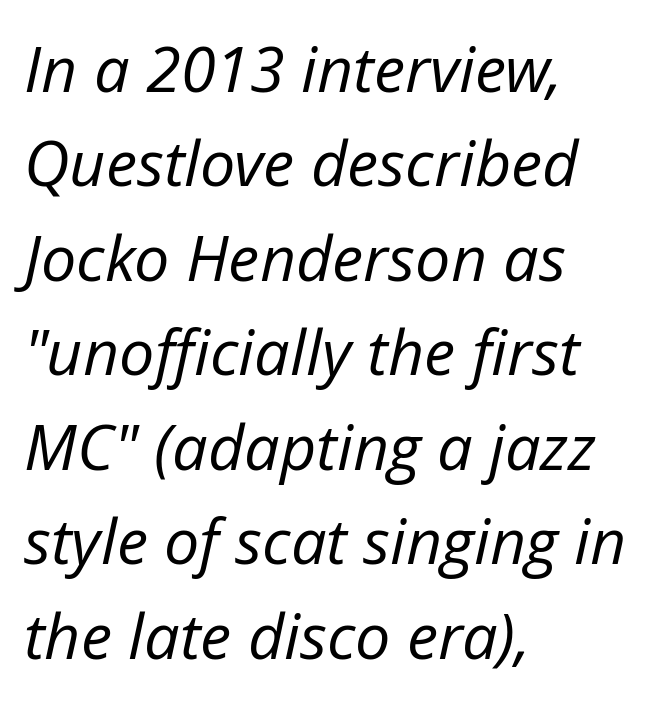
The image shows 63 px regular-weight type, italic (leaning right); set left-aligned, normal line spacing (1.5x), normal letter spacing, not underlined; low stroke contrast and a medium x-height.
